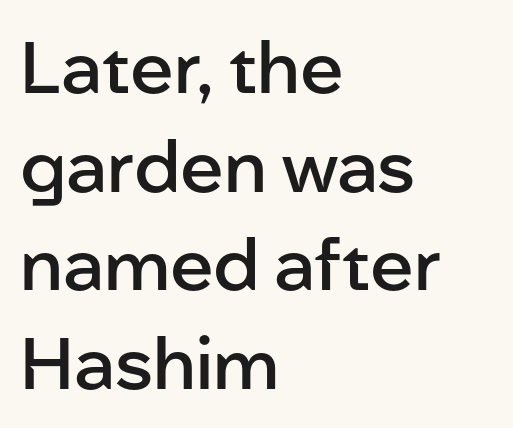
The image shows 72 px semibold sans-serif type, upright; set left-aligned, normal line spacing (1.37x), normal letter spacing, not underlined; low stroke contrast and a medium x-height.
